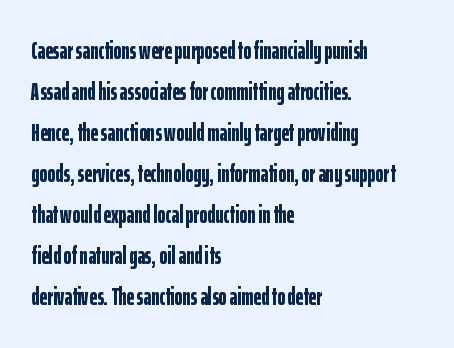
The type sits square on the baseline with zero lean. Stroke thickness is high; the sample reads as a true bold. Compared with a centered layout, this one pins lines to the left instead. No word sits above an underline. Tracking value appears to be zero — textbook default spacing.
